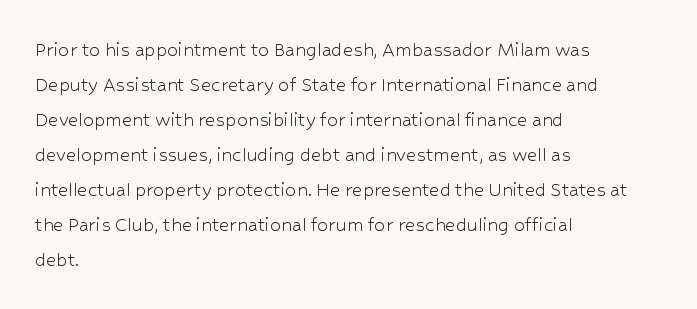
{"italic": "no", "bold": "no", "underline": "no", "align": "left", "line_spacing": "normal", "line_spacing_ratio": 1.59, "letter_spacing": "normal", "letter_spacing_em": 0.0, "glyph_px": 22}
